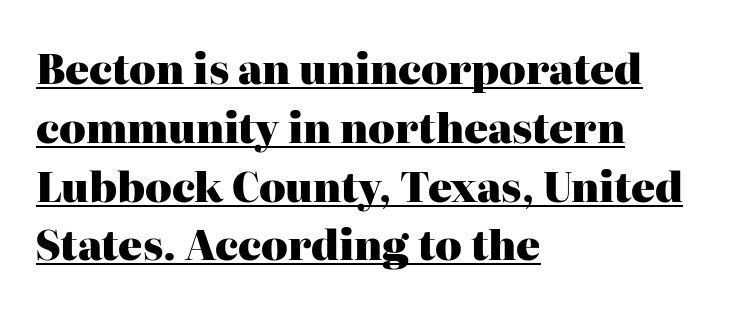
Like a heading marked for emphasis, these lines bear an underscore. These lines stack with their left ends in a neat column. Character widths vary here, with narrow letters taking less room than wide ones. Style check: upright. Regarding serifs, this sample has them. Its strokes are broad and dark, the hallmark of bold type.
